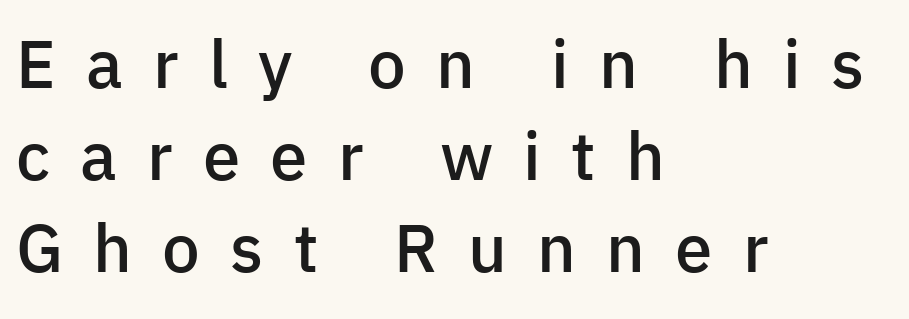
Q: Is the text bold? A: Semi-bold.
Q: Is the text italic (slanted)? A: No, it is upright.
Q: Is the typeface a serif or a sans-serif typeface? A: Sans-serif.
Q: Is the text underlined? A: No.
Q: How is the paragraph aligned? A: Left-aligned.
Q: Is the spacing between letters normal or unusually wide? A: Unusually wide.
Q: Is the spacing between lines tight, normal or loose? A: Normal.
Q: Width (condensed, normal, or wide)? A: Normal.
Q: Stroke contrast? A: Low.
Q: x-height? A: Medium.
Q: Monospaced? A: No.
